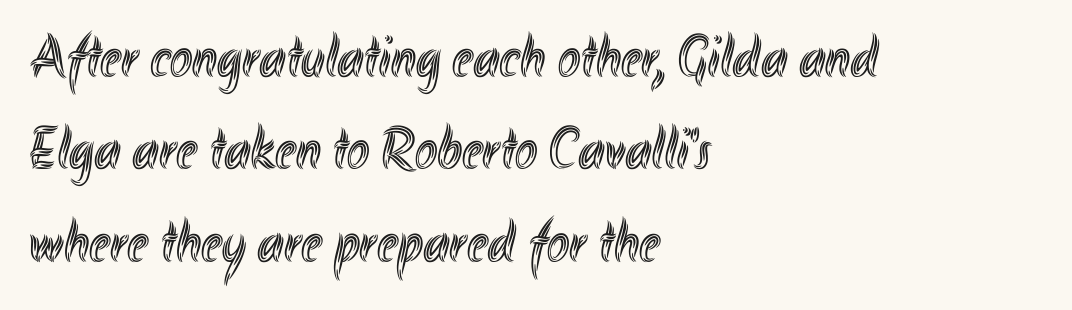
{"width": "condensed", "x_height": "small", "monospaced": "no", "underline": "no", "align": "left", "line_spacing": "normal", "line_spacing_ratio": 1.54, "letter_spacing": "normal", "letter_spacing_em": 0.0, "glyph_px": 60}
